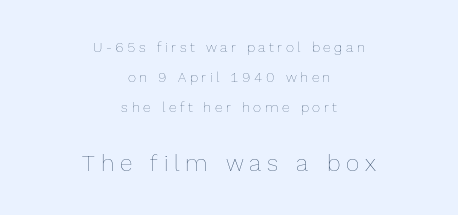
The image shows 23 px text type, upright; set centered, loose line spacing (2.15x), unusually wide letter spacing (+0.25 em), not underlined; the second (bottom) block is 1.64x larger.
